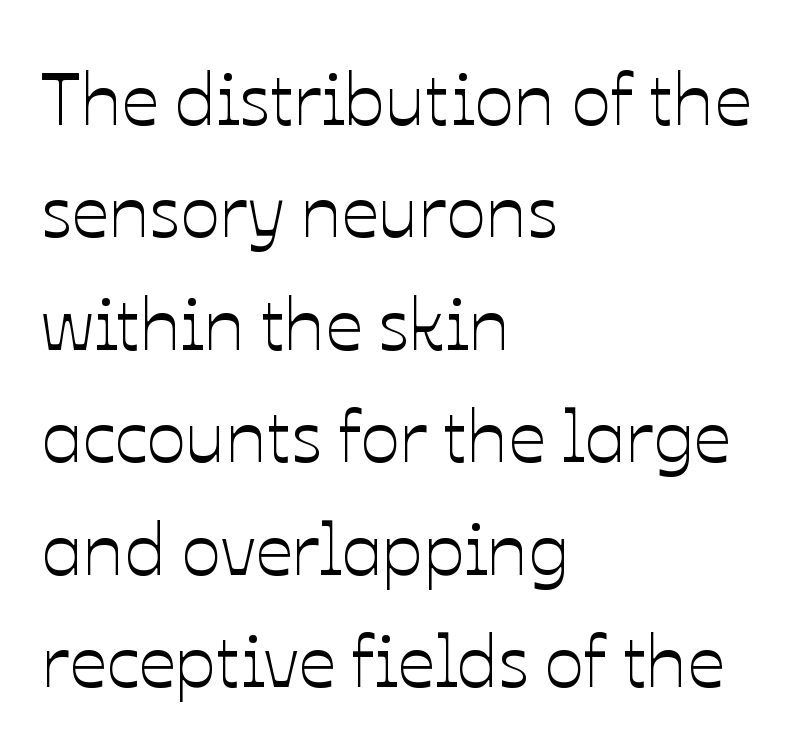
Q: Is the text italic (slanted)? A: No, it is upright.
Q: Is the text underlined? A: No.
Q: How is the paragraph aligned? A: Left-aligned.
Q: Is the spacing between letters normal or unusually wide? A: Normal.
Q: Is the spacing between lines tight, normal or loose? A: Normal.
Q: Width (condensed, normal, or wide)? A: Normal.
Q: Stroke contrast? A: Low.
Q: x-height? A: Medium.
Q: Monospaced? A: No.
